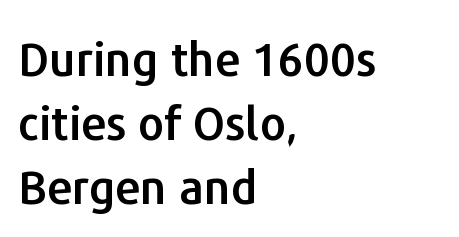
{"serif": "no", "italic": "no", "width": "normal", "stroke_contrast": "low", "x_height": "medium", "monospaced": "no", "underline": "no", "align": "left", "line_spacing": "normal", "line_spacing_ratio": 1.39, "letter_spacing": "normal", "letter_spacing_em": 0.0, "glyph_px": 46}
